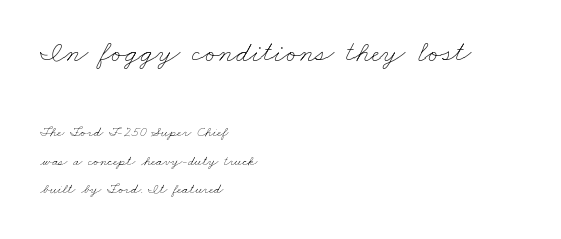
Tracking here is standard; glyphs follow each other at the usual distance. The initial chunk of copy outweighs the following chunk in type size. You could not count columns in this text — the font is proportionally spaced. Which margin do the lines hug? The left one — the right edge is uneven. Summary of vertical rhythm: relaxed, with wide interline spacing.
